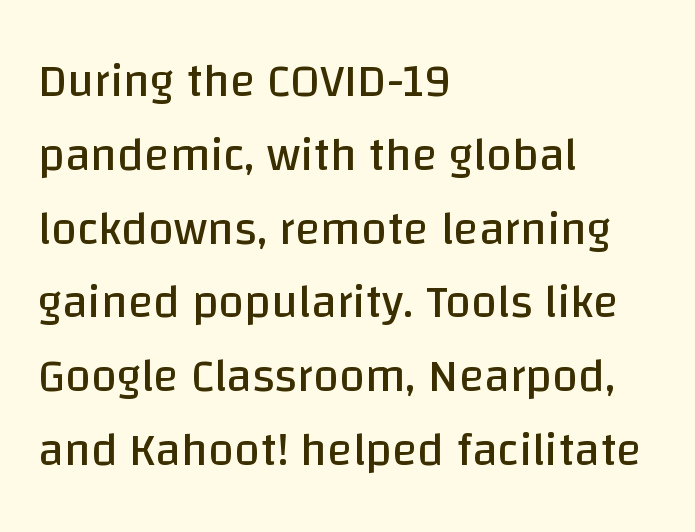
The letters look calm and open, with moderate or lighter stems. This is roman type, the default non-slanted kind. Horizontally, the lines are justified to the leading edge only. Bare-footed words on every line. Proportional: the letters do not fall into vertical columns. I'd call this a sans setting — the letters go barefoot.
